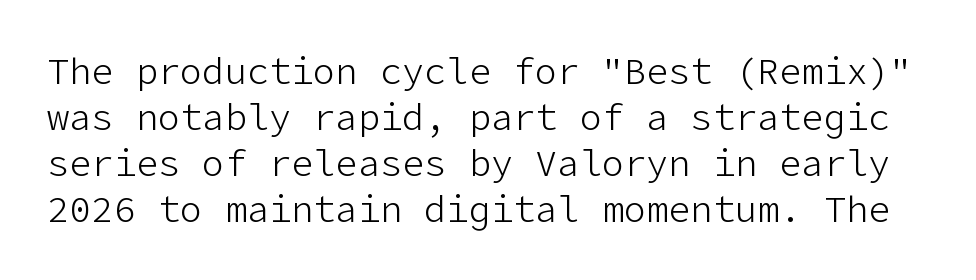
Q: Is the text bold? A: No.
Q: Is the text italic (slanted)? A: No, it is upright.
Q: Is the typeface a serif or a sans-serif typeface? A: Sans-serif.
Q: Is the text underlined? A: No.
Q: Is the spacing between letters normal or unusually wide? A: Normal.
Q: Width (condensed, normal, or wide)? A: Normal.
Q: Stroke contrast? A: Low.
Q: x-height? A: Medium.
